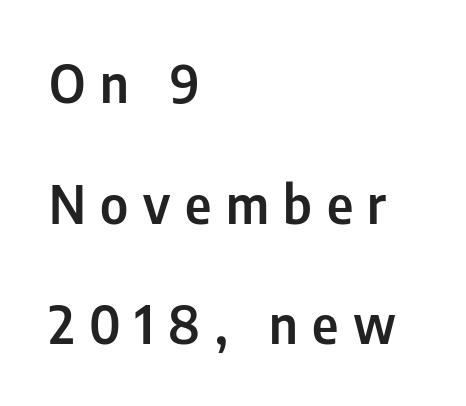
Do the characters align in a grid? No, the font is proportional. The foot of each line stays bare and open. The passage shown has open, widely tracked lettering throughout. Is the block centered? No — it sits flush against the left margin.
